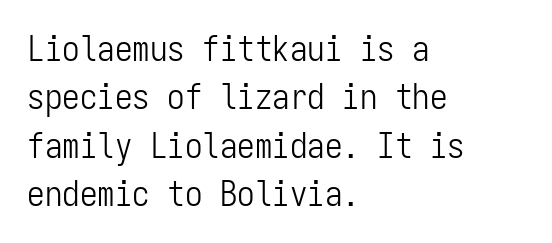
Teacher's note: observe the even left margin — that is flush-left alignment. Note: no serifs on the glyphs. Check under the words: just untouched page. Honestly, the row spacing looks completely unremarkable. Stems and bowls with no extra thickness — not bold. This is the regular roman posture of the typeface.
